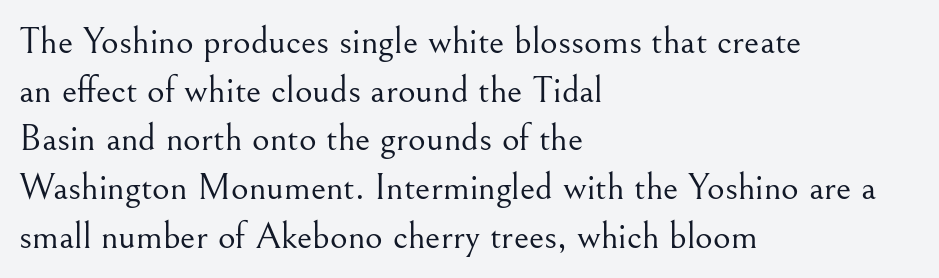
Q: Is the text bold? A: No.
Q: Is the text italic (slanted)? A: No, it is upright.
Q: Is the typeface a serif or a sans-serif typeface? A: Serif.
Q: Is the text underlined? A: No.
Q: How is the paragraph aligned? A: Left-aligned.
Q: Is the spacing between letters normal or unusually wide? A: Normal.
Q: Is the spacing between lines tight, normal or loose? A: Normal.
Q: Width (condensed, normal, or wide)? A: Normal.
Q: Stroke contrast? A: Medium.
Q: x-height? A: Small.
Q: Monospaced? A: No.
